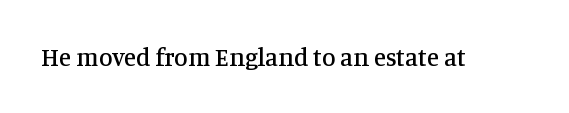
The image shows 25 px text type, upright; set normal letter spacing, not underlined.
